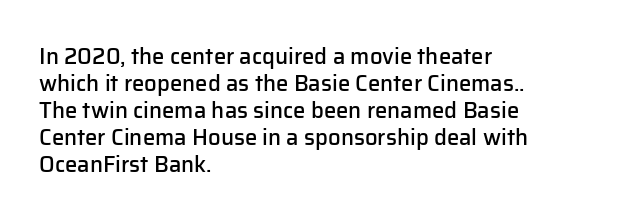
The gap between lines stays unmarked. Casual observation: everything's shoved over to the left. The glyphs have the mass of a demibold cut, below bold. The lettering stays uniformly vertical, giving the passage a roman look. Honestly, the letter spacing is just normal — you wouldn't notice it.
